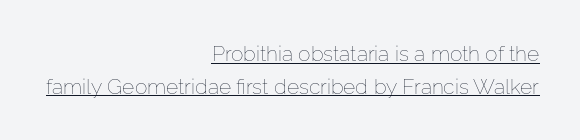
The sample's only ornament is a line tracing under the words. The font sits on the lighter half of the weight spectrum, regular included. Casual observation: everything's shoved over to the right. The font's upright variant was chosen for this text. You could call the tracking neutral — neither tight nor loose. How would I describe the line gaps? Plain and ordinary.
